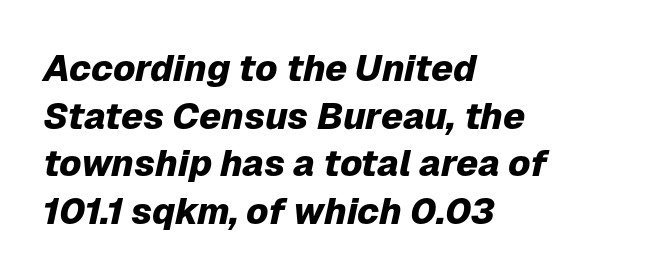
A normal amount of white space separates one row of letters from the next. Does the weight exceed regular? Yes, all the way to bold. Varying glyph widths throughout — classic text-font behaviour. Does the copy run flush right? No — it runs flush left. Each word holds together tightly as a unit, with standard inter-letter gaps.
